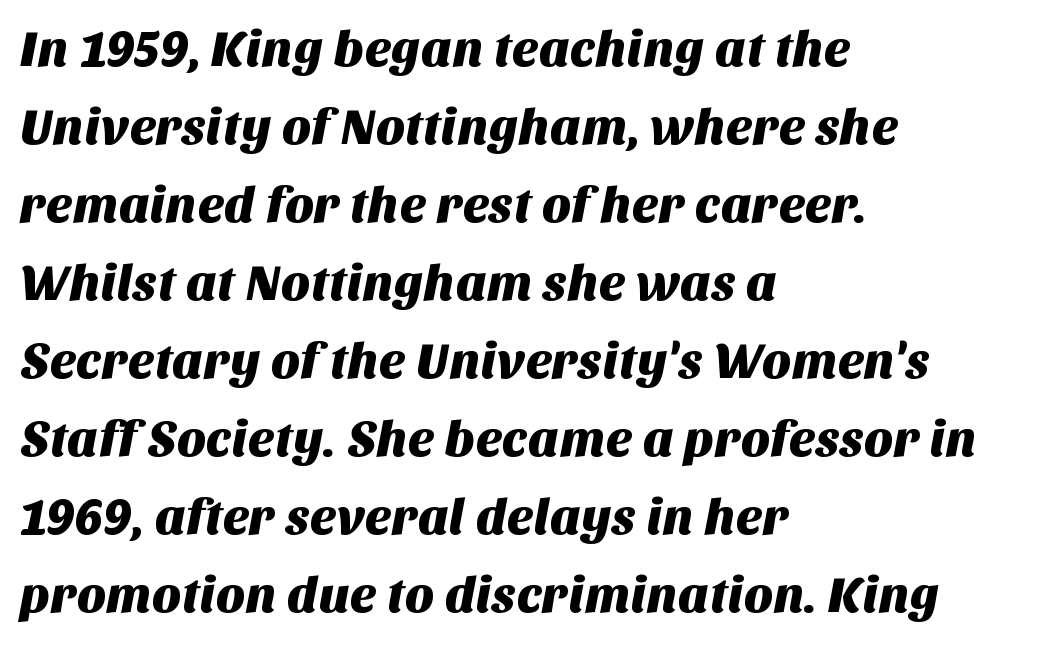
Leading matches the norm, producing a regular column. The rendering keeps characters at their native spacing. Clear beneath every line of the passage. Nothing sits at the stroke ends, so this counts as sans-serif. The passage is arranged the way most books set body copy — flush left.
